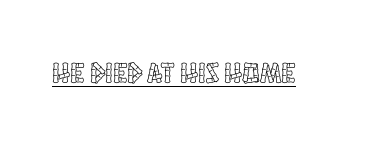
The image shows 29 px condensed type, upright; set normal letter spacing, underlined; a large x-height.
